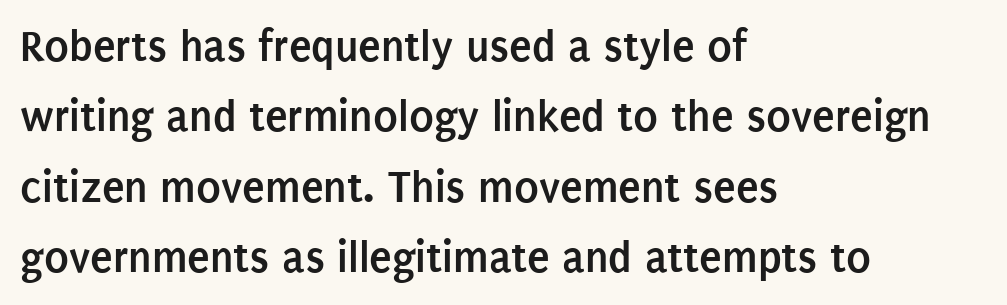
{"serif": "no", "italic": "no", "bold": "yes", "weight": "semibold", "width": "condensed", "stroke_contrast": "low", "x_height": "large", "monospaced": "no", "underline": "no", "align": "left", "line_spacing": "normal", "line_spacing_ratio": 1.53, "letter_spacing": "normal", "letter_spacing_em": 0.0, "glyph_px": 46}
